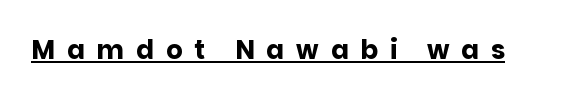
Q: Is the text bold? A: Yes.
Q: Is the text italic (slanted)? A: No, it is upright.
Q: Is the text underlined? A: Yes.
Q: Is the spacing between letters normal or unusually wide? A: Unusually wide.
